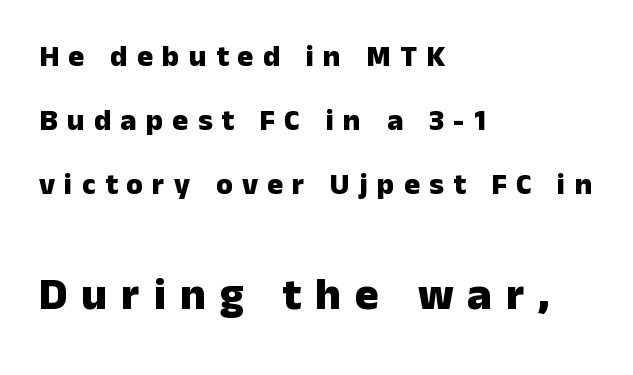
The strip under each line holds only bare page. The letters carry no serifs — their stems end cleanly without finishing strokes. Students, note that the glyphs here are deliberately spaced far apart. Do the letters lean? They stand straight. Baseline-to-baseline distance is far greater than the letter height. Is the block centered? No — it sits flush against the left margin.
